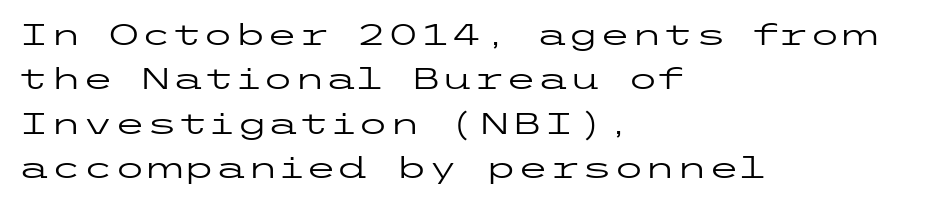
Q: Is the text bold? A: No.
Q: Is the text italic (slanted)? A: No, it is upright.
Q: Is the typeface a serif or a sans-serif typeface? A: Sans-serif.
Q: Is the text underlined? A: No.
Q: How is the paragraph aligned? A: Left-aligned.
Q: Is the spacing between letters normal or unusually wide? A: Normal.
Q: Is the spacing between lines tight, normal or loose? A: Normal.
Q: Width (condensed, normal, or wide)? A: Wide.
Q: Stroke contrast? A: Low.
Q: x-height? A: Medium.
